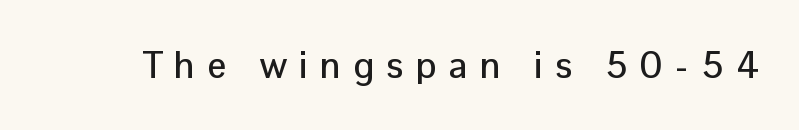
The lettering stays uniformly vertical, giving the passage a roman look. Compared with typical body copy, the letter spacing here is much looser. Is this a fixed-width face? No — the glyphs have proportional, varying widths. Unlike a traditional serif, this face leaves its strokes unadorned. Quick note: underline off.
